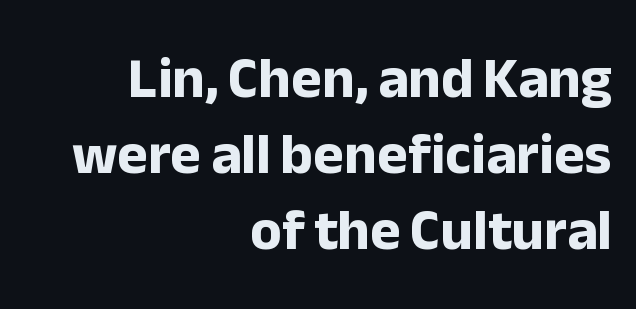
Q: Is the text bold? A: Yes.
Q: Is the text italic (slanted)? A: No, it is upright.
Q: Is the typeface a serif or a sans-serif typeface? A: Sans-serif.
Q: Is the text underlined? A: No.
Q: How is the paragraph aligned? A: Right-aligned.
Q: Is the spacing between letters normal or unusually wide? A: Normal.
Q: Is the spacing between lines tight, normal or loose? A: Normal.
Q: Width (condensed, normal, or wide)? A: Normal.
Q: Stroke contrast? A: Low.
Q: x-height? A: Medium.
Q: Monospaced? A: No.
